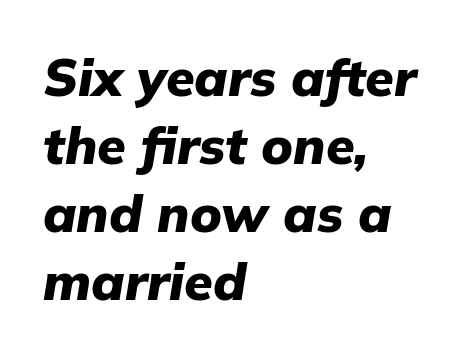
The image shows 52 px heavy type, italic (leaning right); set left-aligned, normal line spacing (1.31x), normal letter spacing, not underlined; low stroke contrast and a medium x-height.
